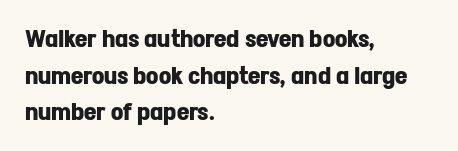
{"italic": "no", "bold": "yes", "underline": "no", "align": "left", "line_spacing": "normal", "line_spacing_ratio": 1.53, "letter_spacing": "normal", "letter_spacing_em": 0.0, "glyph_px": 24}
